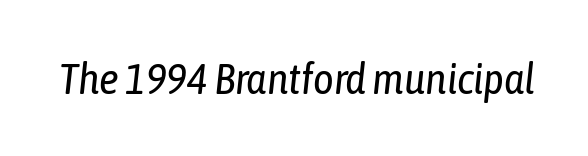
Compared with typical body copy, the letter spacing here is the same. There's an unmistakable incline to the writing here. Caption: face not bold, strokes unweighted. The rendering uses natural spacing where letterforms have individual widths.
